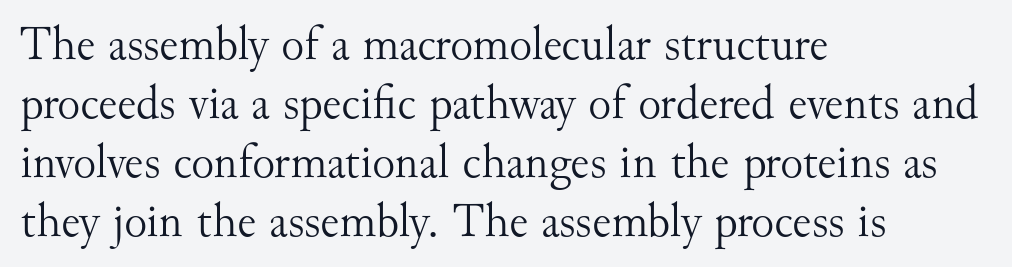
{"serif": "yes", "italic": "no", "bold": "no", "weight": "light", "width": "normal", "stroke_contrast": "medium", "x_height": "small", "monospaced": "no", "underline": "no", "align": "left", "line_spacing_ratio": 1.23, "letter_spacing": "normal", "letter_spacing_em": 0.0, "glyph_px": 48}
